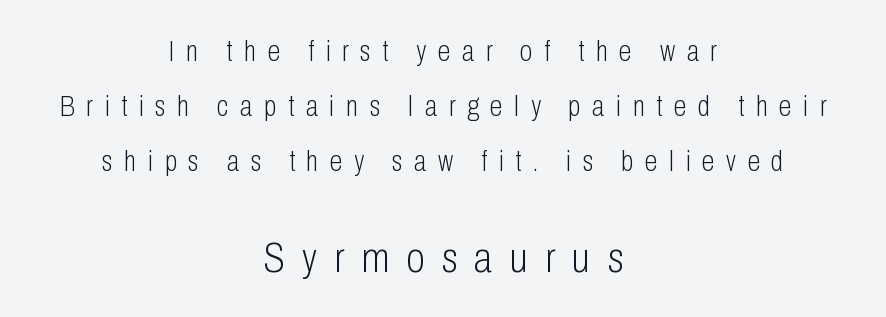
The image shows 43 px light, condensed sans-serif type, upright; set centered, line spacing 1.89x, unusually wide letter spacing (+0.4 em), not underlined; the second (bottom) block is 1.48x larger; low stroke contrast and a medium x-height.
